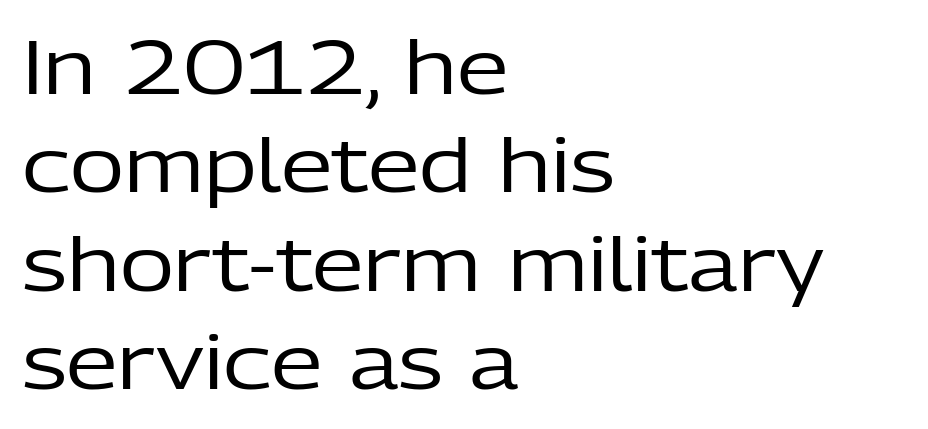
The image shows 74 px regular-weight sans-serif type, upright; set left-aligned, normal line spacing (1.33x), normal letter spacing, not underlined; low stroke contrast and a medium x-height.
